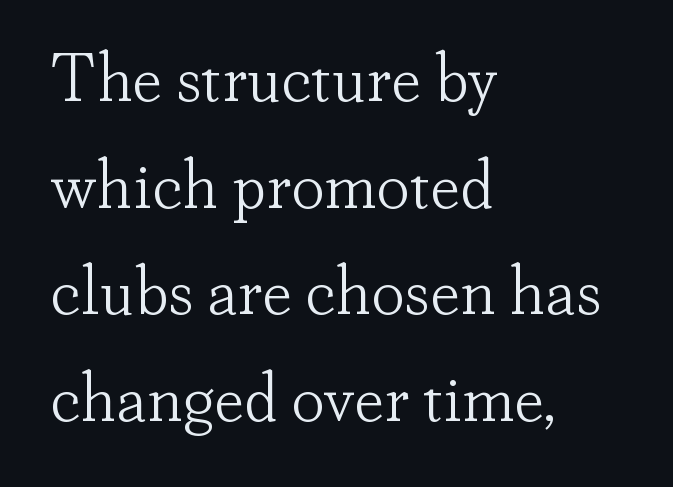
Weight class: somewhere from thin through regular. Successive baselines arrive at the customary interval. This rendering uses left alignment, leaving the right contour irregular. The string is rendered with underlining switched off. Rendered with straight, roman letterforms. You could call the tracking neutral — neither tight nor loose.
